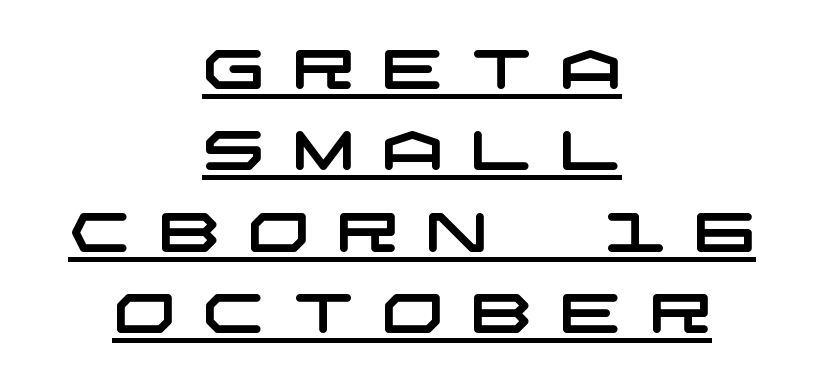
{"serif": "no", "width": "wide", "stroke_contrast": "low", "x_height": "large", "underline": "yes", "align": "center", "line_spacing": "normal", "line_spacing_ratio": 1.48, "letter_spacing": "wide", "letter_spacing_em": 0.49, "glyph_px": 55}
